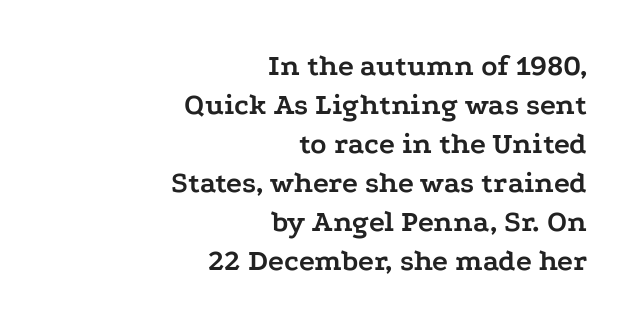
Q: Is the text bold? A: Yes.
Q: Is the text italic (slanted)? A: No, it is upright.
Q: Is the typeface a serif or a sans-serif typeface? A: Serif.
Q: Is the text underlined? A: No.
Q: How is the paragraph aligned? A: Right-aligned.
Q: Is the spacing between letters normal or unusually wide? A: Normal.
Q: Is the spacing between lines tight, normal or loose? A: Normal.
Q: Width (condensed, normal, or wide)? A: Wide.
Q: Stroke contrast? A: Low.
Q: x-height? A: Medium.
Q: Monospaced? A: No.
